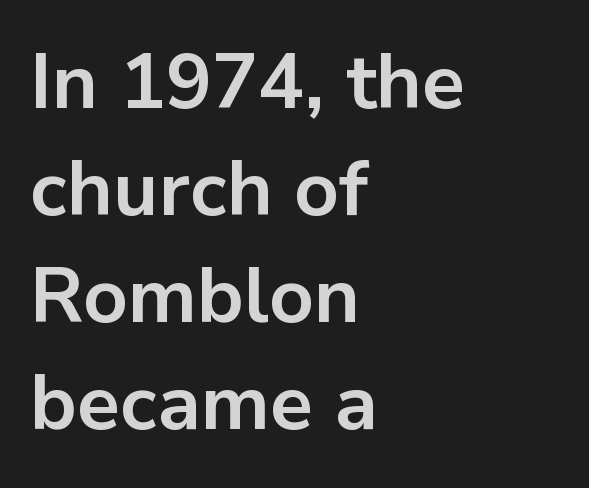
Q: Is the text bold? A: Yes.
Q: Is the text italic (slanted)? A: No, it is upright.
Q: Is the typeface a serif or a sans-serif typeface? A: Sans-serif.
Q: Is the text underlined? A: No.
Q: How is the paragraph aligned? A: Left-aligned.
Q: Is the spacing between letters normal or unusually wide? A: Normal.
Q: Is the spacing between lines tight, normal or loose? A: Normal.
Q: Width (condensed, normal, or wide)? A: Normal.
Q: Stroke contrast? A: Low.
Q: x-height? A: Medium.
Q: Monospaced? A: No.
